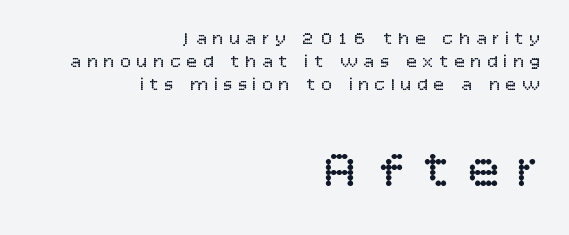
{"serif": "no", "italic": "no", "bold": "no", "weight": "regular", "width": "normal", "stroke_contrast": "low", "x_height": "large", "monospaced": "no", "underline": "no", "align": "right", "line_spacing": "normal", "line_spacing_ratio": 1.28, "letter_spacing": "wide", "letter_spacing_em": 0.32, "larger_block": "second", "size_ratio": 3.0, "glyph_px": 54}
